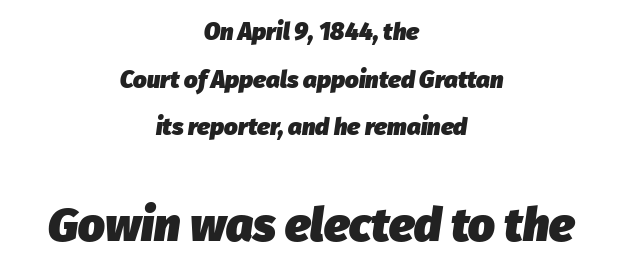
Q: Is the text bold? A: Yes.
Q: Is the text italic (slanted)? A: Yes, it leans right by about 8 degrees.
Q: Is the text underlined? A: No.
Q: How is the paragraph aligned? A: Centered.
Q: Is the spacing between letters normal or unusually wide? A: Normal.
Q: Is the spacing between lines tight, normal or loose? A: Loose.
Q: Which block of text is set in a larger size, the first (top) or the second (bottom)? A: The second (bottom) one.
Q: Width (condensed, normal, or wide)? A: Normal.
Q: Stroke contrast? A: Low.
Q: x-height? A: Medium.
Q: Monospaced? A: No.
